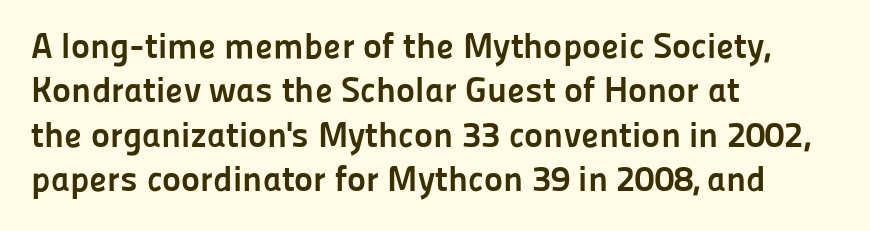
{"serif": "no", "italic": "no", "bold": "yes", "weight": "semibold", "width": "normal", "stroke_contrast": "low", "x_height": "medium", "monospaced": "no", "underline": "no", "align": "left", "line_spacing_ratio": 1.23, "letter_spacing": "normal", "letter_spacing_em": 0.0, "glyph_px": 36}
